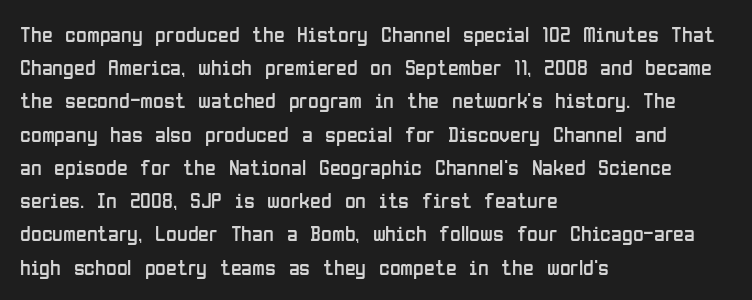
Tall strokes in this sample are plumb rather than angled. Weight: regular or lighter. Tracking value appears to be zero — textbook default spacing. The passage shown stacks its lines at a standard gap. The lines in this sample share a left origin and differ only in where they stop. Anything drawn beneath the words? Only blank space.
